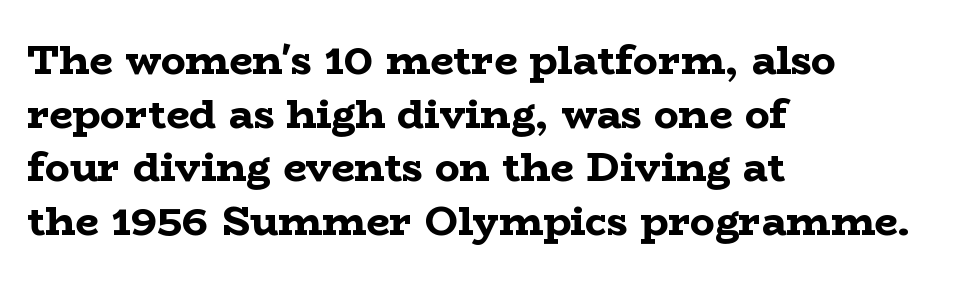
The image shows 41 px bold, wide serif type, upright; set left-aligned, normal line spacing (1.31x), normal letter spacing, not underlined; low stroke contrast and a medium x-height.
